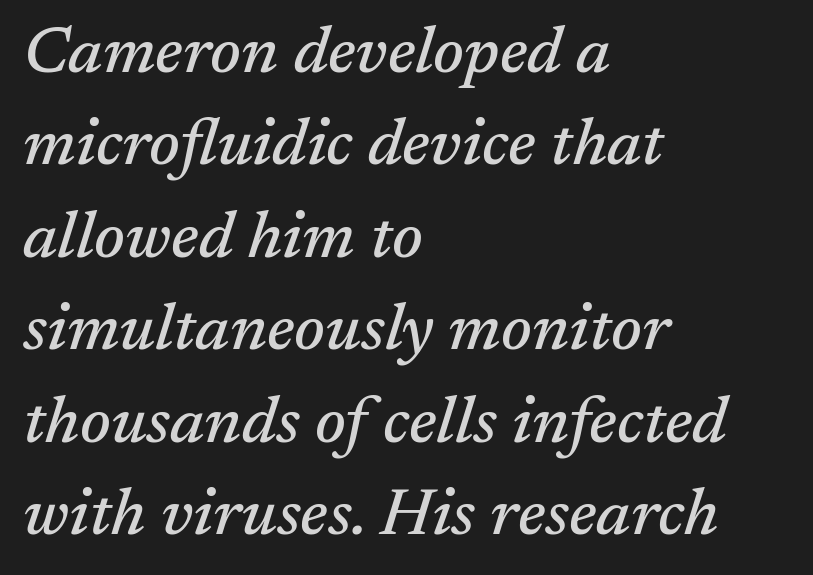
Q: Is the text italic (slanted)? A: Yes, it leans right by about 17 degrees.
Q: Is the typeface a serif or a sans-serif typeface? A: Serif.
Q: Is the text underlined? A: No.
Q: How is the paragraph aligned? A: Left-aligned.
Q: Is the spacing between letters normal or unusually wide? A: Normal.
Q: Is the spacing between lines tight, normal or loose? A: Normal.
Q: Width (condensed, normal, or wide)? A: Normal.
Q: Stroke contrast? A: Medium.
Q: x-height? A: Medium.
Q: Monospaced? A: No.
